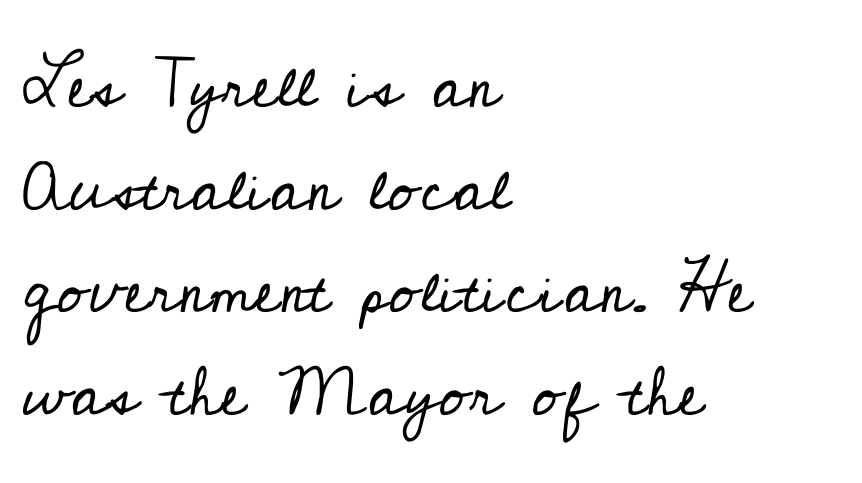
Q: Is the text bold? A: No.
Q: Is the text italic (slanted)? A: Yes.
Q: Is the typeface a serif or a sans-serif typeface? A: Serif.
Q: Is the text underlined? A: No.
Q: How is the paragraph aligned? A: Left-aligned.
Q: Is the spacing between letters normal or unusually wide? A: Normal.
Q: Is the spacing between lines tight, normal or loose? A: Normal.
Q: Width (condensed, normal, or wide)? A: Normal.
Q: Stroke contrast? A: Low.
Q: x-height? A: Small.
Q: Monospaced? A: No.
